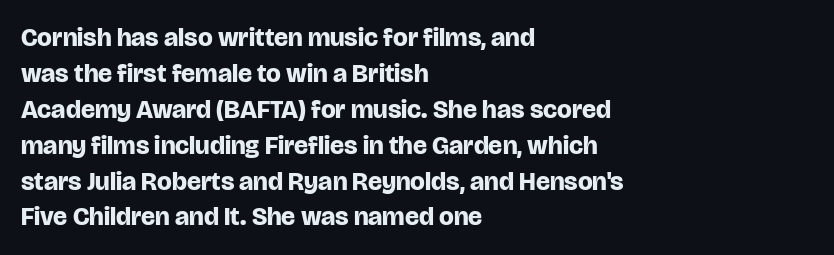
The image shows 26 px bold type, upright; set left-aligned, normal line spacing (1.38x), normal letter spacing, not underlined.
